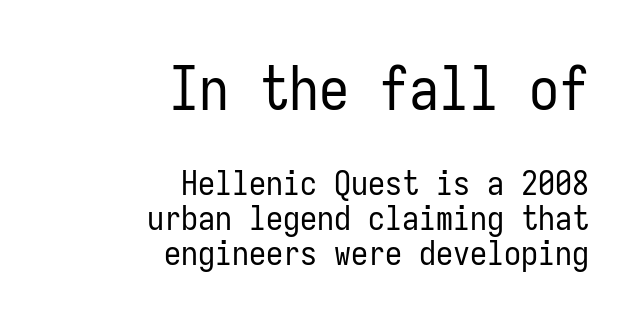
{"serif": "no", "italic": "no", "bold": "no", "weight": "regular", "width": "condensed", "stroke_contrast": "low", "x_height": "medium", "monospaced": "yes", "underline": "no", "align": "right", "line_spacing": "tight", "line_spacing_ratio": 1.03, "letter_spacing": "normal", "letter_spacing_em": 0.0, "larger_block": "first", "size_ratio": 1.76, "glyph_px": 60}
